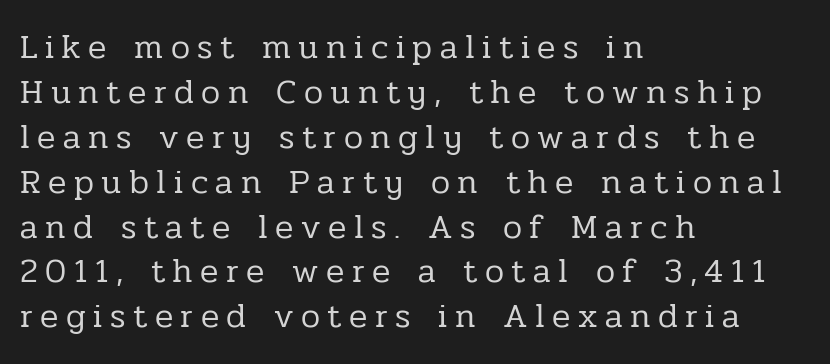
{"serif": "yes", "italic": "no", "bold": "no", "weight": "regular", "width": "normal", "stroke_contrast": "low", "x_height": "medium", "monospaced": "no", "underline": "no", "align": "left", "line_spacing": "normal", "line_spacing_ratio": 1.32, "letter_spacing": "wide", "letter_spacing_em": 0.22, "glyph_px": 34}
